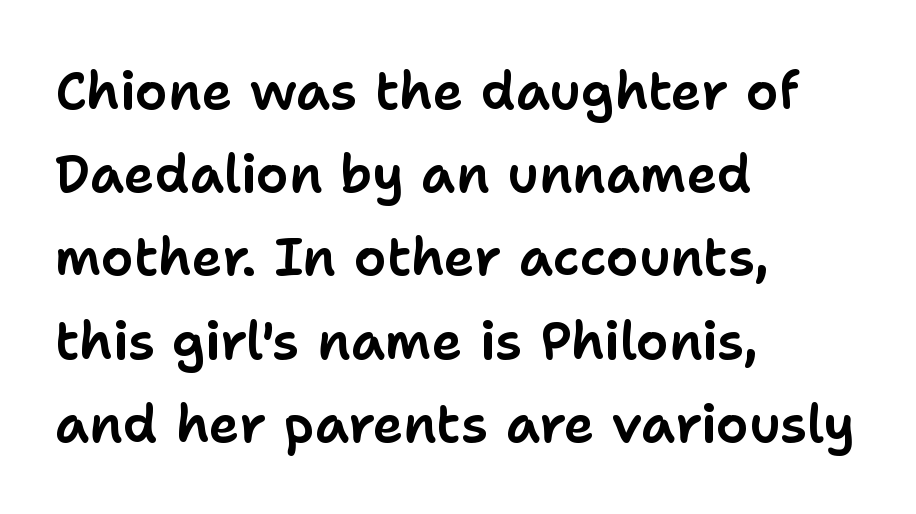
The image shows 52 px sans-serif type, upright; set left-aligned, normal line spacing (1.6x), normal letter spacing, not underlined; low stroke contrast and a medium x-height.
